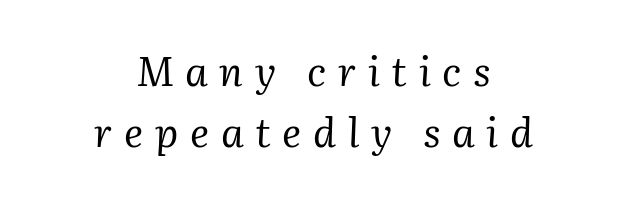
{"serif": "yes", "italic": "yes", "lean": "right", "slant_degrees": 2, "bold": "no", "weight": "regular", "width": "normal", "stroke_contrast": "medium", "x_height": "medium", "monospaced": "no", "underline": "no", "align": "center", "line_spacing": "normal", "line_spacing_ratio": 1.53, "letter_spacing": "wide", "letter_spacing_em": 0.29, "glyph_px": 40}
